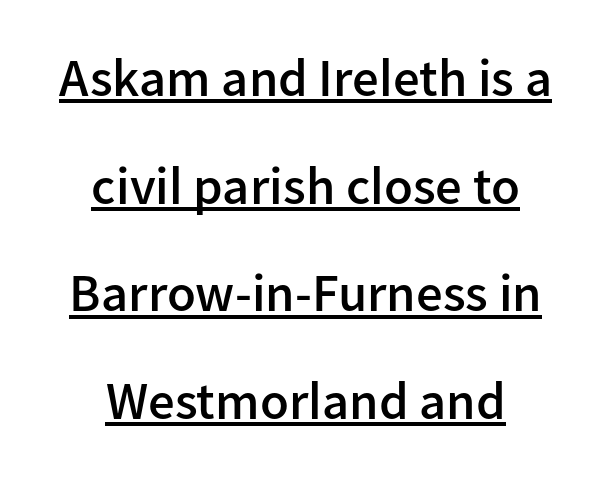
Upright lettering throughout. You can see a thin bar hugging the bottom of the glyphs. The passage is arranged like a title page — every line centered. Students, note that the glyphs here touch the page at normal intervals. Set as a demibold, roughly 600 on the weight scale. This sample uses a sans-serif face.
